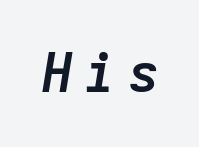
{"italic": "yes", "lean": "right", "slant_degrees": 9, "bold": "yes", "weight": "semibold", "width": "normal", "stroke_contrast": "low", "x_height": "medium", "monospaced": "yes", "underline": "no", "letter_spacing": "wide", "letter_spacing_em": 0.2, "glyph_px": 54}
